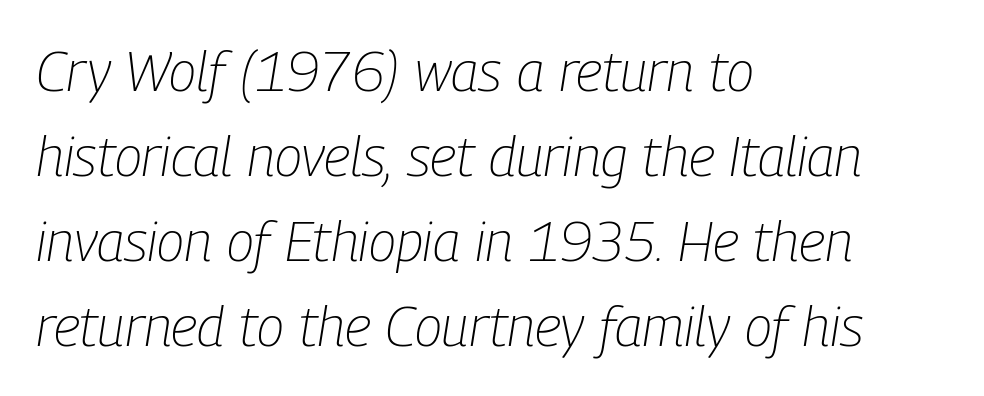
{"italic": "yes", "lean": "right", "slant_degrees": 9, "bold": "no", "weight": "light", "width": "condensed", "stroke_contrast": "low", "x_height": "medium", "monospaced": "no", "underline": "no", "align": "left", "line_spacing": "normal", "line_spacing_ratio": 1.52, "letter_spacing": "normal", "letter_spacing_em": 0.0, "glyph_px": 56}
